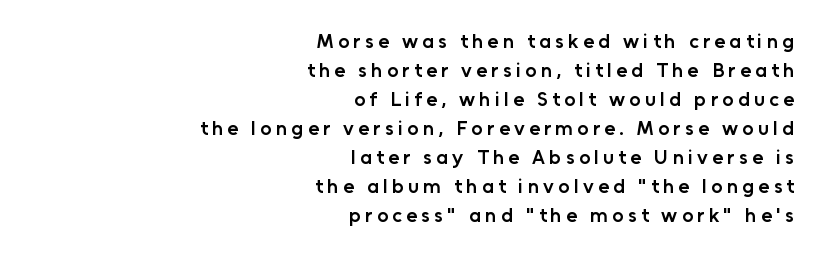
Q: Is the text bold? A: Semi-bold.
Q: Is the text italic (slanted)? A: No, it is upright.
Q: Is the text underlined? A: No.
Q: How is the paragraph aligned? A: Right-aligned.
Q: Is the spacing between letters normal or unusually wide? A: Unusually wide.
Q: Is the spacing between lines tight, normal or loose? A: Normal.
